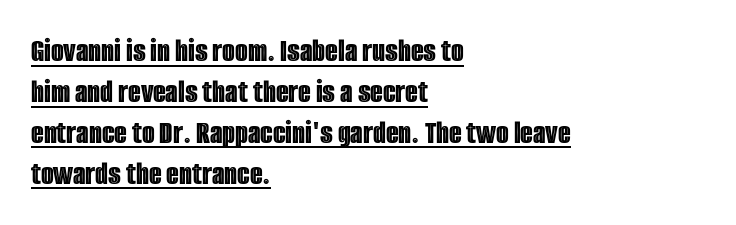
The image shows 33 px condensed type, upright; set left-aligned, line spacing 1.24x, normal letter spacing, underlined; a large x-height.
